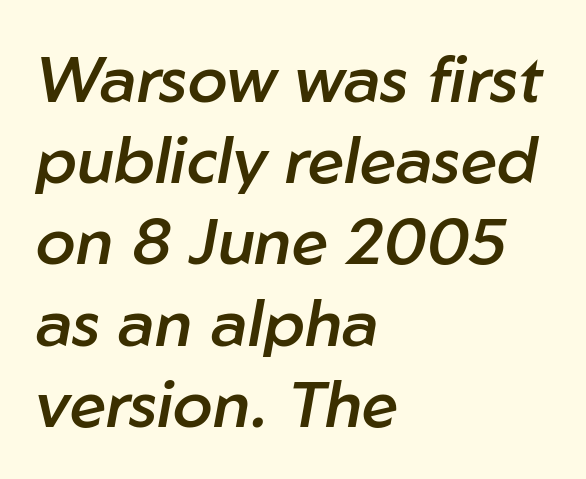
The letters are semibold — heavier than regular but short of a full bold. Any mark beneath the type? The region is blank. Regular leading. The paragraph shown leans on its left margin.
